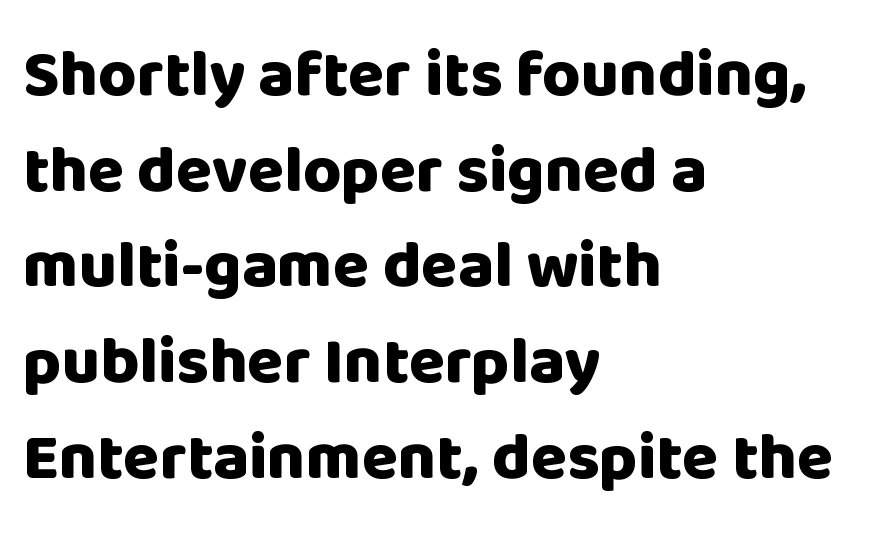
The rendering uses natural spacing where letterforms have individual widths. Compared with typical body copy, the letter spacing here is the same. Each line starts at the same left margin while the right side varies. Descenders are the only things crossing below the line. The font family rendered here belongs to the sans-serif group.
